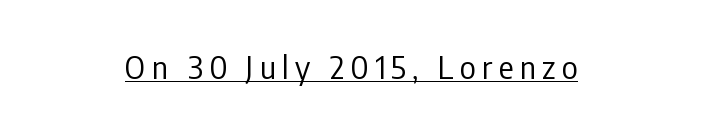
Caption: multi-line text, centered on the measure. The letters stand straight up with perfectly vertical stems. How are the letters spaced? Widely, with obvious added tracking. This rendering employs a face without finishing strokes, i.e., a sans-serif.
